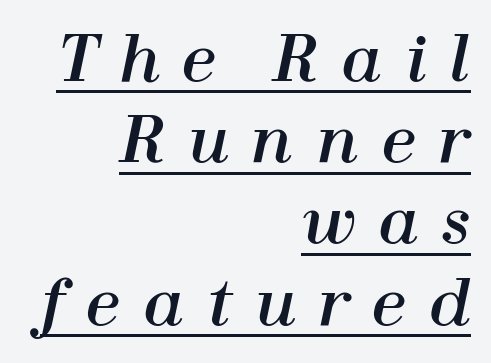
Q: Is the text italic (slanted)? A: Yes, it leans right by about 12 degrees.
Q: Is the text underlined? A: Yes.
Q: How is the paragraph aligned? A: Right-aligned.
Q: Is the spacing between letters normal or unusually wide? A: Unusually wide.
Q: Is the spacing between lines tight, normal or loose? A: Normal.
Q: Width (condensed, normal, or wide)? A: Normal.
Q: Stroke contrast? A: High.
Q: x-height? A: Medium.
Q: Monospaced? A: No.
